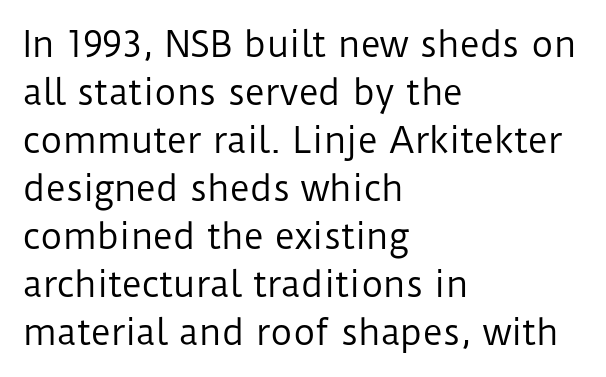
Italic? Not at all — the glyphs are vertical. The rendering uses natural spacing where letterforms have individual widths. Leftover space on each line is placed entirely after the last word. The horizontal fit of the characters is conventional and even. Does the type have serifs? No, each stem ends abruptly. Compared with a typical body face, this is equally light or lighter still.
